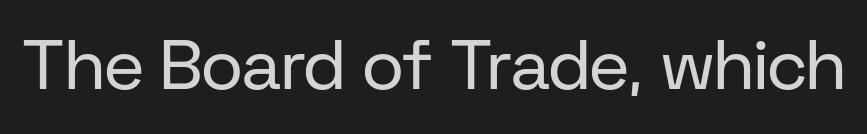
{"serif": "no", "italic": "no", "bold": "no", "weight": "regular", "width": "normal", "stroke_contrast": "low", "x_height": "medium", "monospaced": "no", "underline": "no", "letter_spacing": "normal", "letter_spacing_em": 0.0, "glyph_px": 70}
